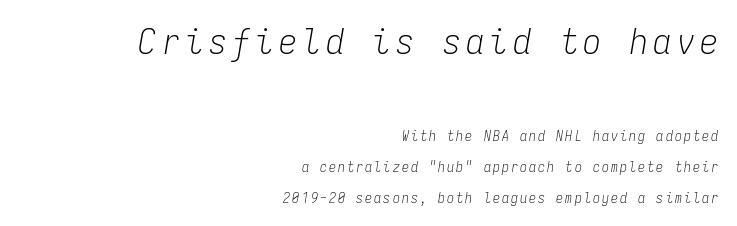
Q: Is the text bold? A: No.
Q: Is the text italic (slanted)? A: Yes, it leans right by about 9 degrees.
Q: Is the text underlined? A: No.
Q: How is the paragraph aligned? A: Right-aligned.
Q: Is the spacing between lines tight, normal or loose? A: Loose.
Q: Which block of text is set in a larger size, the first (top) or the second (bottom)? A: The first (top) one.
Q: Width (condensed, normal, or wide)? A: Condensed.
Q: Stroke contrast? A: Low.
Q: x-height? A: Medium.
Q: Monospaced? A: Yes.
